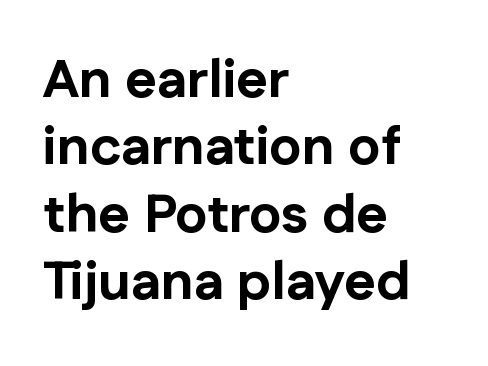
{"serif": "no", "italic": "no", "bold": "yes", "weight": "bold", "width": "normal", "stroke_contrast": "low", "x_height": "medium", "monospaced": "no", "underline": "no", "align": "left", "line_spacing": "normal", "line_spacing_ratio": 1.25, "letter_spacing": "normal", "letter_spacing_em": 0.0, "glyph_px": 54}
